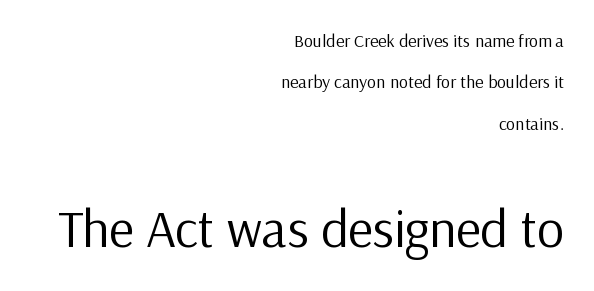
{"serif": "no", "italic": "no", "bold": "no", "weight": "regular", "width": "normal", "stroke_contrast": "low", "x_height": "medium", "monospaced": "no", "underline": "no", "align": "right", "line_spacing": "loose", "line_spacing_ratio": 2.3, "letter_spacing": "normal", "letter_spacing_em": 0.0, "larger_block": "second", "size_ratio": 2.94, "glyph_px": 53}
